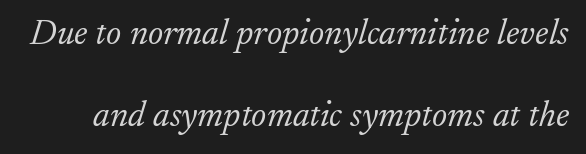
Q: Is the text bold? A: No.
Q: Is the text italic (slanted)? A: Yes, it leans right by about 17 degrees.
Q: Is the typeface a serif or a sans-serif typeface? A: Serif.
Q: Is the text underlined? A: No.
Q: Is the spacing between letters normal or unusually wide? A: Normal.
Q: Is the spacing between lines tight, normal or loose? A: Loose.
Q: Width (condensed, normal, or wide)? A: Normal.
Q: Stroke contrast? A: Low.
Q: x-height? A: Small.
Q: Monospaced? A: No.
